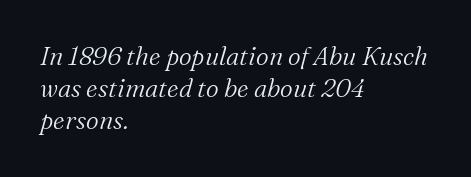
Q: Is the text bold? A: No.
Q: Is the text italic (slanted)? A: Yes, it leans right by about 16 degrees.
Q: Is the text underlined? A: No.
Q: How is the paragraph aligned? A: Left-aligned.
Q: Is the spacing between letters normal or unusually wide? A: Normal.
Q: Is the spacing between lines tight, normal or loose? A: Normal.
